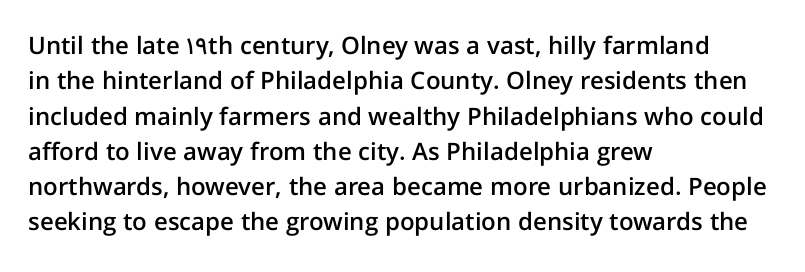
Q: Is the text bold? A: Semi-bold.
Q: Is the text italic (slanted)? A: No, it is upright.
Q: Is the text underlined? A: No.
Q: How is the paragraph aligned? A: Left-aligned.
Q: Is the spacing between letters normal or unusually wide? A: Normal.
Q: Is the spacing between lines tight, normal or loose? A: Normal.
